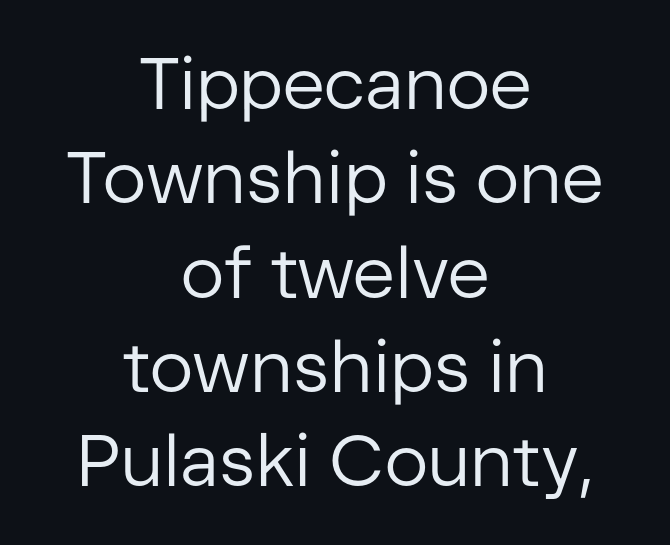
Q: Is the text bold? A: No.
Q: Is the text italic (slanted)? A: No, it is upright.
Q: Is the typeface a serif or a sans-serif typeface? A: Sans-serif.
Q: Is the text underlined? A: No.
Q: How is the paragraph aligned? A: Centered.
Q: Is the spacing between letters normal or unusually wide? A: Normal.
Q: Is the spacing between lines tight, normal or loose? A: Normal.
Q: Width (condensed, normal, or wide)? A: Normal.
Q: Stroke contrast? A: Low.
Q: x-height? A: Medium.
Q: Monospaced? A: No.
